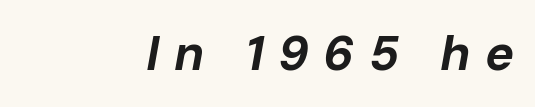
The image shows 49 px bold type, italic (leaning right); set right-aligned, unusually wide letter spacing (+0.29 em), not underlined; low stroke contrast and a medium x-height.
